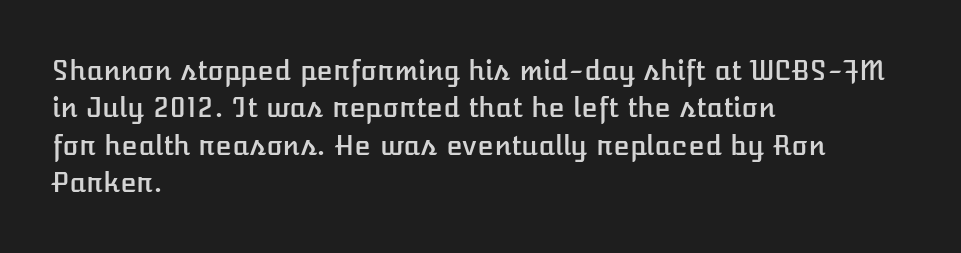
The image shows 27 px text type, upright; set left-aligned, normal line spacing (1.38x), normal letter spacing, not underlined.
